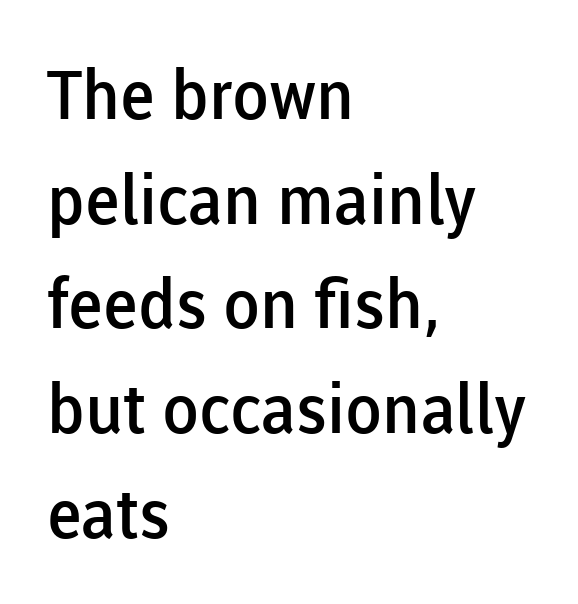
The image shows 68 px semibold sans-serif type, upright; set left-aligned, normal line spacing (1.54x), normal letter spacing, not underlined; low stroke contrast and a medium x-height.
